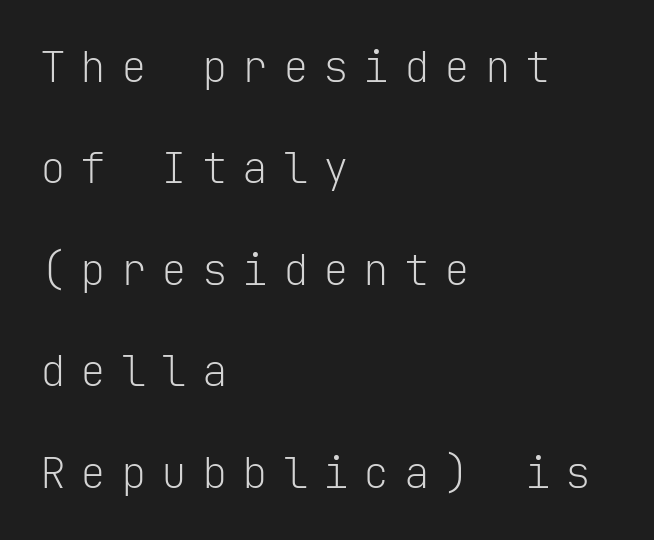
{"serif": "no", "italic": "no", "bold": "no", "weight": "light", "width": "normal", "stroke_contrast": "low", "x_height": "medium", "monospaced": "yes", "underline": "no", "align": "left", "line_spacing": "loose", "line_spacing_ratio": 2.36, "letter_spacing": "wide", "letter_spacing_em": 0.34, "glyph_px": 43}
